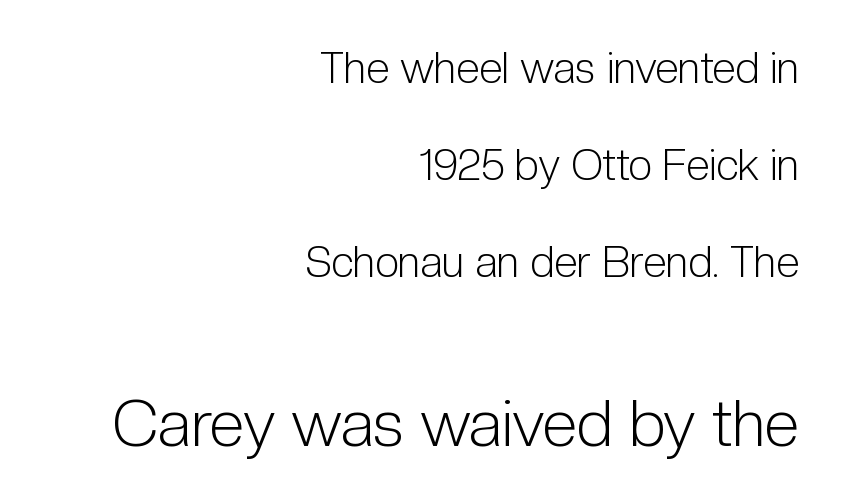
The image shows 64 px light, condensed sans-serif type, upright; set right-aligned, loose line spacing (2.26x), normal letter spacing, not underlined; the second (bottom) block is 1.49x larger; low stroke contrast and a medium x-height.
